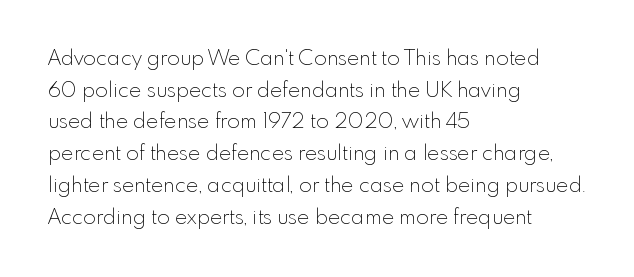
Q: Is the text bold? A: No.
Q: Is the text italic (slanted)? A: No, it is upright.
Q: Is the text underlined? A: No.
Q: How is the paragraph aligned? A: Left-aligned.
Q: Is the spacing between letters normal or unusually wide? A: Normal.
Q: Is the spacing between lines tight, normal or loose? A: Normal.
